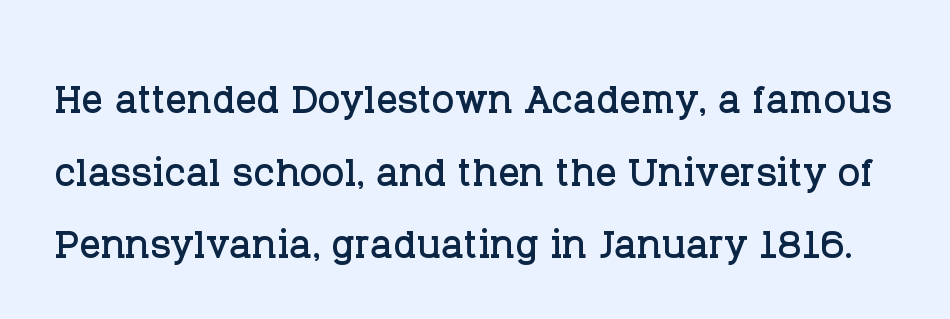
Q: Is the text italic (slanted)? A: No, it is upright.
Q: Is the typeface a serif or a sans-serif typeface? A: Serif.
Q: Is the text underlined? A: No.
Q: Is the spacing between letters normal or unusually wide? A: Normal.
Q: Is the spacing between lines tight, normal or loose? A: Normal.
Q: Width (condensed, normal, or wide)? A: Normal.
Q: Stroke contrast? A: Low.
Q: x-height? A: Large.
Q: Monospaced? A: No.
